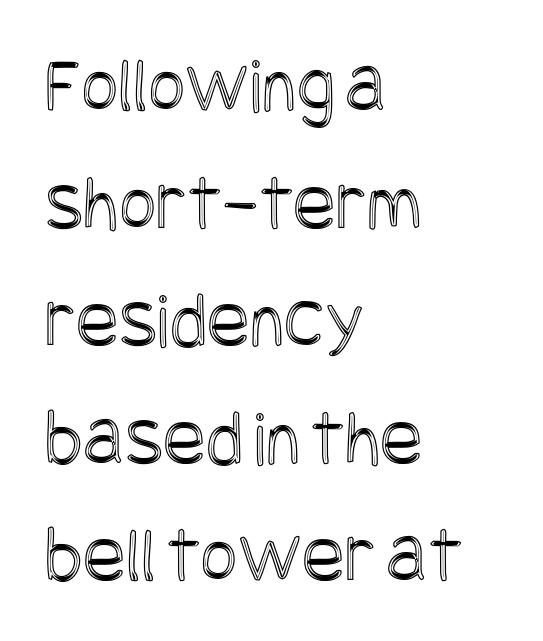
Q: Is the text italic (slanted)? A: No, it is upright.
Q: Is the text underlined? A: No.
Q: How is the paragraph aligned? A: Left-aligned.
Q: Is the spacing between letters normal or unusually wide? A: Normal.
Q: Is the spacing between lines tight, normal or loose? A: Normal.
Q: Width (condensed, normal, or wide)? A: Condensed.
Q: x-height? A: Large.
